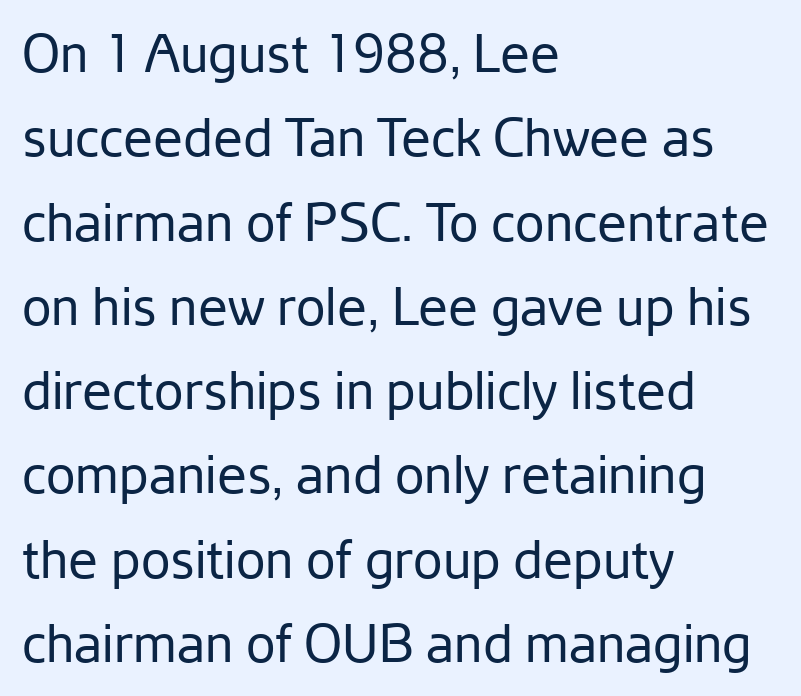
Q: Is the text bold? A: No.
Q: Is the text italic (slanted)? A: No, it is upright.
Q: Is the typeface a serif or a sans-serif typeface? A: Sans-serif.
Q: Is the text underlined? A: No.
Q: How is the paragraph aligned? A: Left-aligned.
Q: Is the spacing between letters normal or unusually wide? A: Normal.
Q: Is the spacing between lines tight, normal or loose? A: Normal.
Q: Width (condensed, normal, or wide)? A: Normal.
Q: Stroke contrast? A: Low.
Q: x-height? A: Medium.
Q: Monospaced? A: No.
